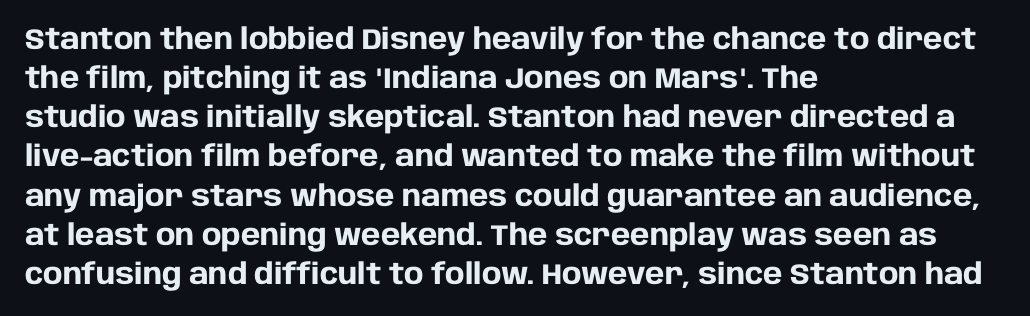
Q: Is the text bold? A: Yes.
Q: Is the text italic (slanted)? A: No, it is upright.
Q: Is the typeface a serif or a sans-serif typeface? A: Sans-serif.
Q: Is the text underlined? A: No.
Q: How is the paragraph aligned? A: Left-aligned.
Q: Is the spacing between letters normal or unusually wide? A: Normal.
Q: Is the spacing between lines tight, normal or loose? A: Normal.
Q: Width (condensed, normal, or wide)? A: Normal.
Q: Stroke contrast? A: Low.
Q: x-height? A: Large.
Q: Monospaced? A: No.
